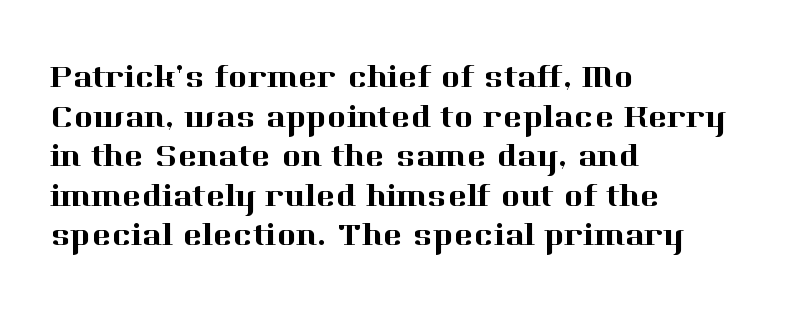
{"serif": "yes", "italic": "no", "width": "normal", "stroke_contrast": "high", "x_height": "medium", "monospaced": "no", "underline": "no", "align": "left", "line_spacing_ratio": 1.2, "letter_spacing": "normal", "letter_spacing_em": 0.0, "glyph_px": 33}
